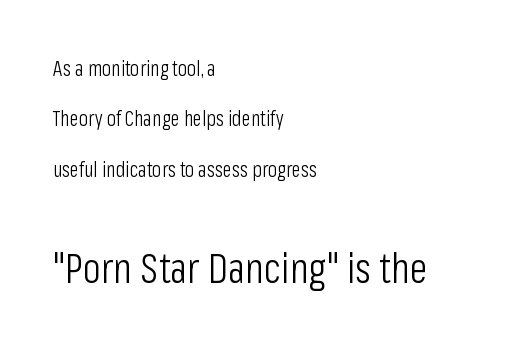
The image shows 42 px light, condensed sans-serif type, upright; set left-aligned, loose line spacing (2.4x), normal letter spacing, not underlined; the second (bottom) block is 2.0x larger; low stroke contrast and a medium x-height.
